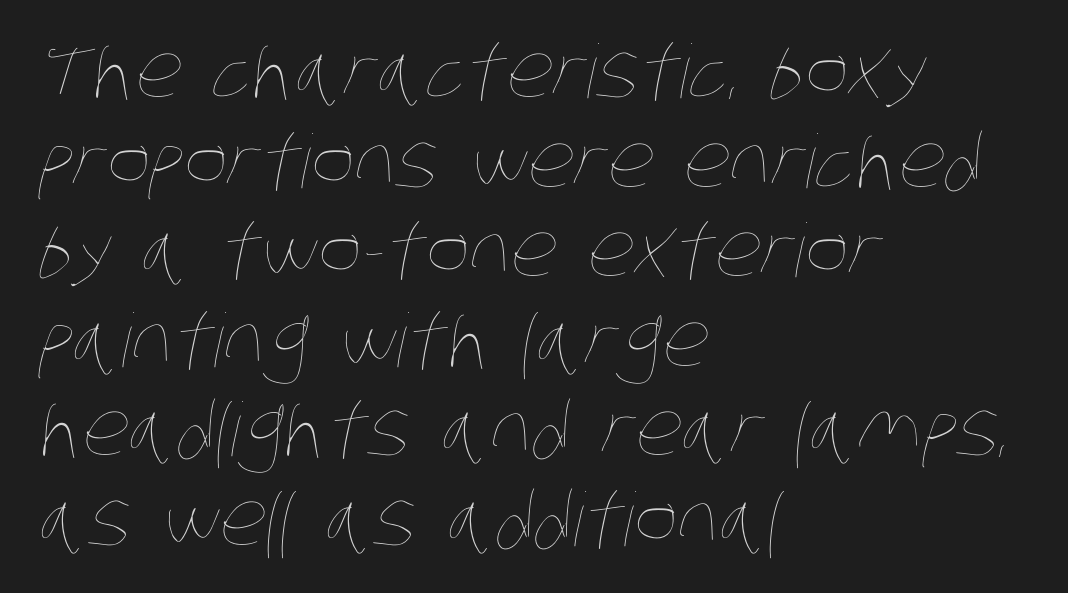
{"bold": "no", "weight": "thin", "width": "condensed", "stroke_contrast": "low", "x_height": "large", "monospaced": "no", "underline": "no", "align": "left", "line_spacing_ratio": 1.21, "letter_spacing": "normal", "letter_spacing_em": 0.0, "glyph_px": 74}
